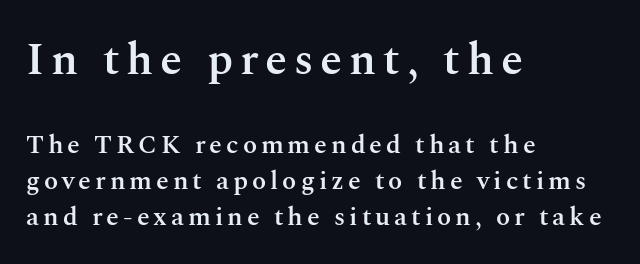
Typesetter's note — upper block bumped up in size, lower block left smaller. Every stem runs plumb, perpendicular to the baseline. Summary of vertical rhythm: regular, with standard interline spacing. The typeface chosen for these lines features serifs. Spacing verdict: proportional, widths tailored to each character.
